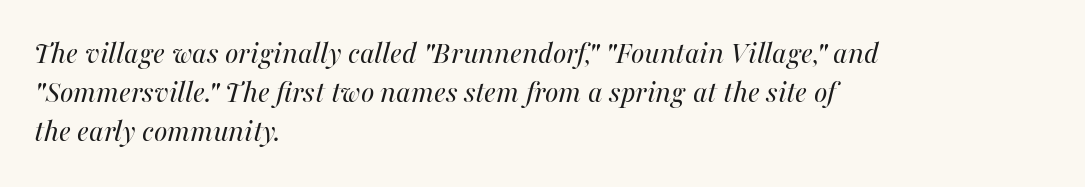
The image shows 32 px regular-weight type, italic (leaning right); set left-aligned, line spacing 1.22x, normal letter spacing, not underlined; medium stroke contrast and a medium x-height.
